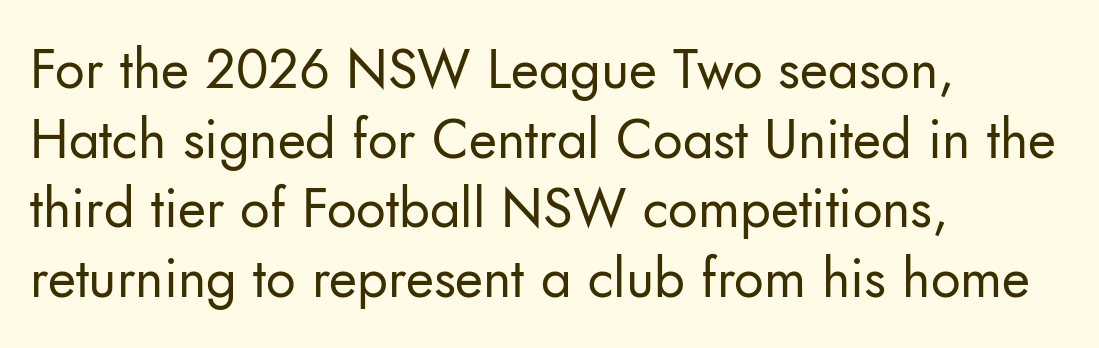
This is roman type, the default non-slanted kind. Where is the straight margin? On the left. Note the varied advance widths — an 'i' is clearly narrower than an 'm'. The typeface chosen for these lines omits serifs. Leading matches the norm, producing a regular column. Just letters on the line, the space beneath them empty.
